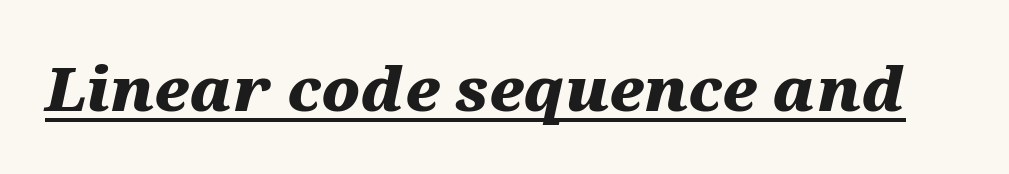
{"italic": "yes", "lean": "right", "slant_degrees": 12, "bold": "yes", "weight": "heavy", "width": "wide", "stroke_contrast": "medium", "x_height": "medium", "monospaced": "no", "underline": "yes", "letter_spacing": "normal", "letter_spacing_em": 0.0, "glyph_px": 61}
